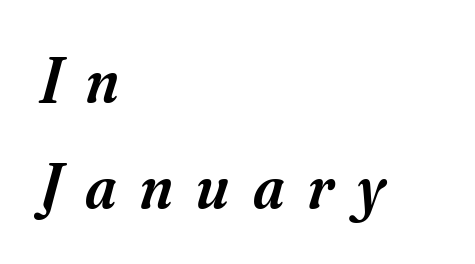
The image shows 64 px semibold serif type, italic (leaning right); set left-aligned, normal line spacing (1.65x), unusually wide letter spacing (+0.37 em), not underlined; medium stroke contrast and a small x-height.
